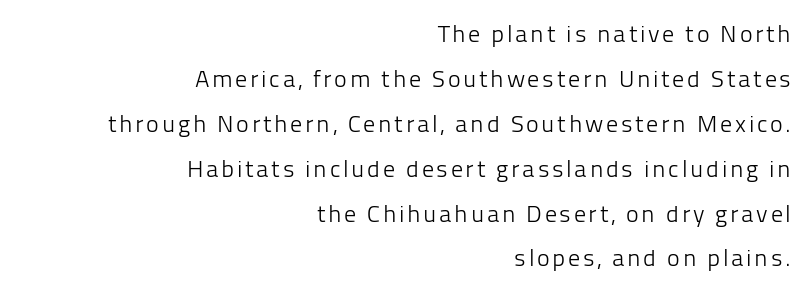
{"italic": "no", "bold": "no", "underline": "no", "align": "right", "line_spacing_ratio": 1.87, "glyph_px": 24}
